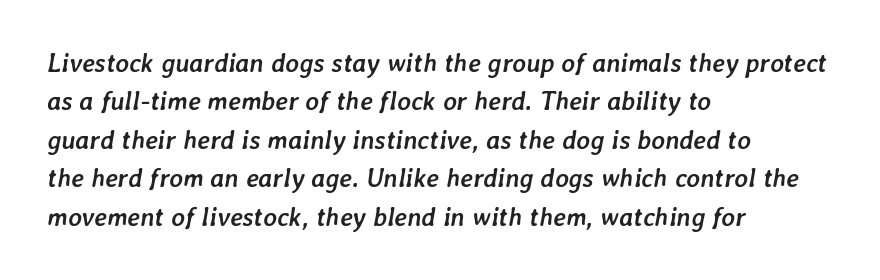
The image shows 26 px bold type, italic (leaning right); set left-aligned, normal line spacing (1.48x), normal letter spacing, not underlined.
